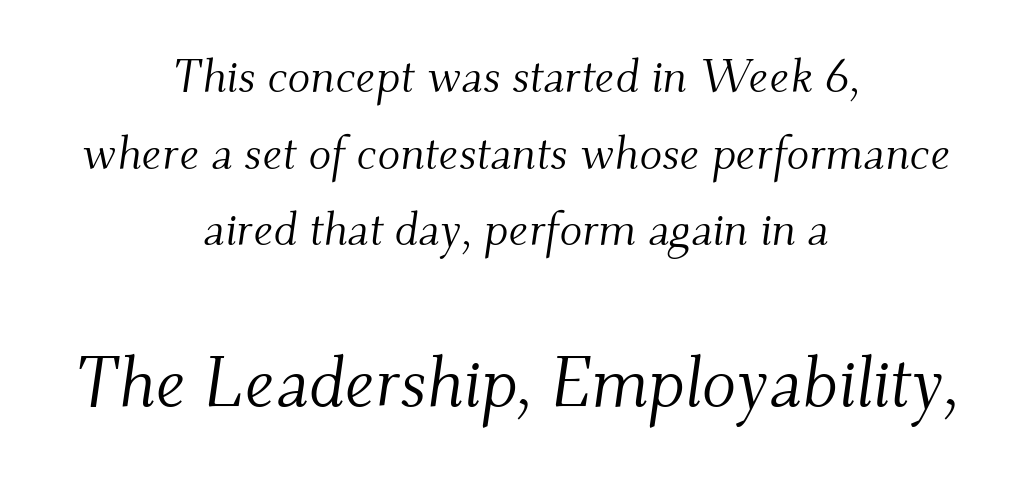
The typeface has the unassuming heft of standard copy or less. Honestly, the letter spacing is just normal — you wouldn't notice it. The glyphs look as if they've been sheared to an angle. These lines are composed in type with serifs.
